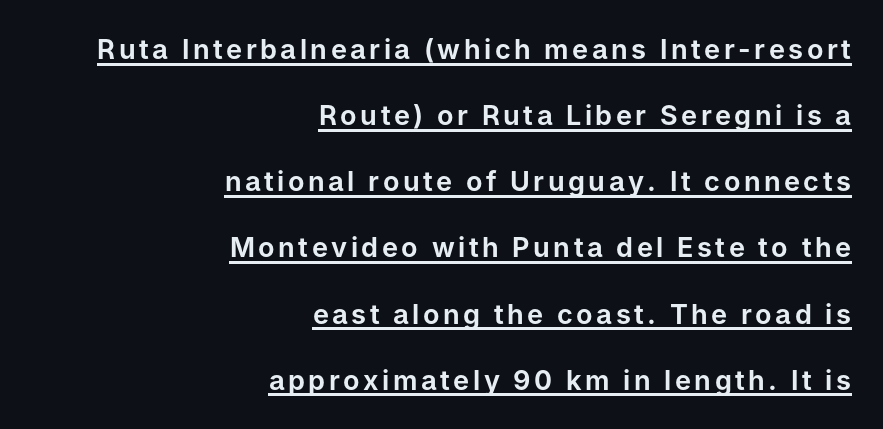
{"italic": "no", "underline": "yes", "align": "right", "line_spacing": "loose", "line_spacing_ratio": 2.45, "glyph_px": 27}
